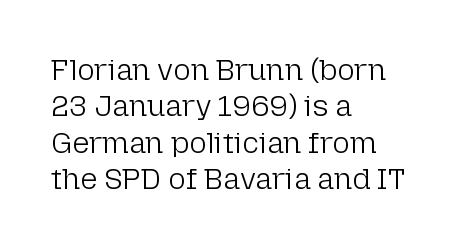
Q: Is the text bold? A: No.
Q: Is the text italic (slanted)? A: No, it is upright.
Q: Is the typeface a serif or a sans-serif typeface? A: Sans-serif.
Q: Is the text underlined? A: No.
Q: How is the paragraph aligned? A: Left-aligned.
Q: Is the spacing between letters normal or unusually wide? A: Normal.
Q: Width (condensed, normal, or wide)? A: Normal.
Q: Stroke contrast? A: Low.
Q: x-height? A: Medium.
Q: Monospaced? A: No.
